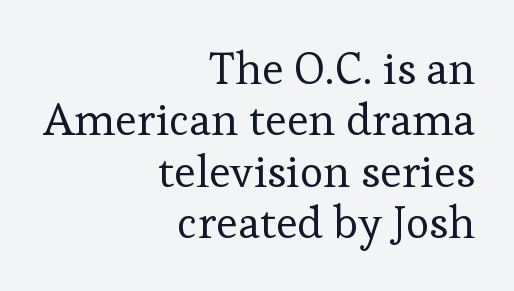
{"serif": "yes", "italic": "no", "bold": "no", "weight": "regular", "width": "normal", "stroke_contrast": "low", "x_height": "medium", "monospaced": "no", "underline": "no", "align": "right", "line_spacing": "tight", "line_spacing_ratio": 1.14, "letter_spacing": "normal", "letter_spacing_em": 0.0, "glyph_px": 45}
